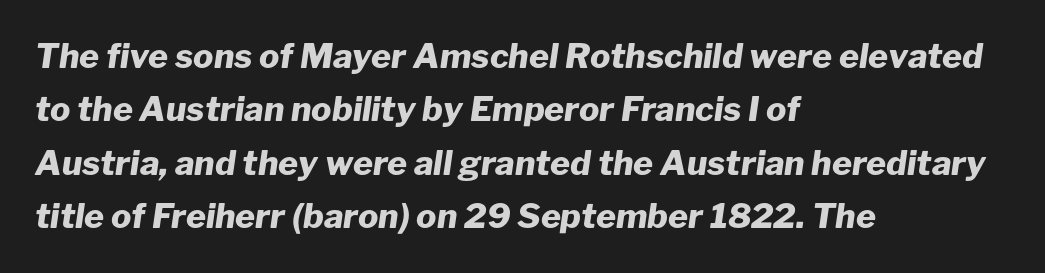
{"italic": "yes", "lean": "right", "slant_degrees": 8, "bold": "yes", "weight": "heavy", "width": "normal", "stroke_contrast": "low", "x_height": "medium", "monospaced": "no", "underline": "no", "align": "left", "line_spacing": "normal", "line_spacing_ratio": 1.57, "letter_spacing": "normal", "letter_spacing_em": 0.0, "glyph_px": 34}
